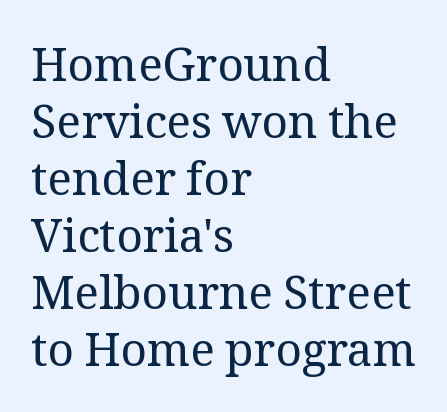
Q: Is the text bold? A: No.
Q: Is the text italic (slanted)? A: No, it is upright.
Q: Is the typeface a serif or a sans-serif typeface? A: Serif.
Q: Is the text underlined? A: No.
Q: How is the paragraph aligned? A: Left-aligned.
Q: Is the spacing between letters normal or unusually wide? A: Normal.
Q: Width (condensed, normal, or wide)? A: Normal.
Q: Stroke contrast? A: Medium.
Q: x-height? A: Medium.
Q: Monospaced? A: No.
